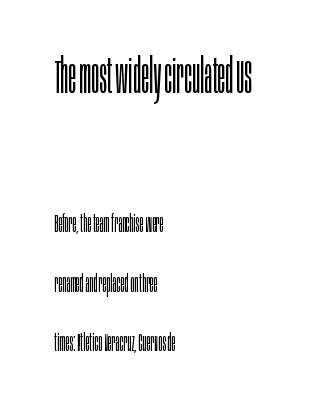
Just letters on the line, the space beneath them empty. What stands out about the letter spacing? Nothing — it is the standard amount. In CSS terms this would be text-align: left. Upright lettering throughout. These lines stand farther apart than default settings would place them. Serif or sans? Sans — the stroke terminals are bare.
